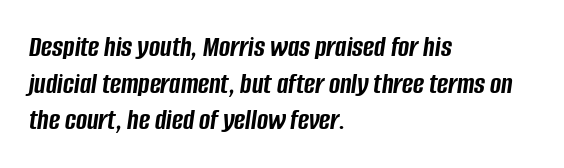
Q: Is the text bold? A: Yes.
Q: Is the text italic (slanted)? A: Yes, it leans right by about 8 degrees.
Q: Is the text underlined? A: No.
Q: How is the paragraph aligned? A: Left-aligned.
Q: Is the spacing between letters normal or unusually wide? A: Normal.
Q: Width (condensed, normal, or wide)? A: Condensed.
Q: Stroke contrast? A: Low.
Q: x-height? A: Large.
Q: Monospaced? A: No.
